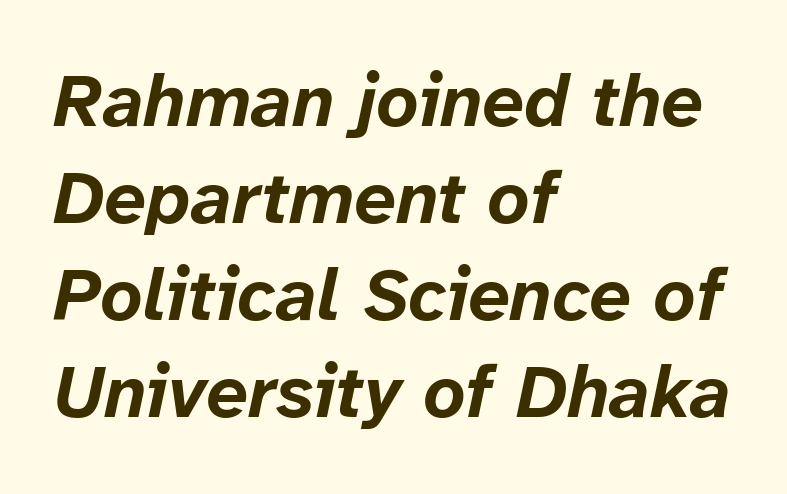
The image shows 74 px bold type, italic (leaning right); set left-aligned, normal line spacing (1.31x), normal letter spacing, not underlined; low stroke contrast and a medium x-height.
